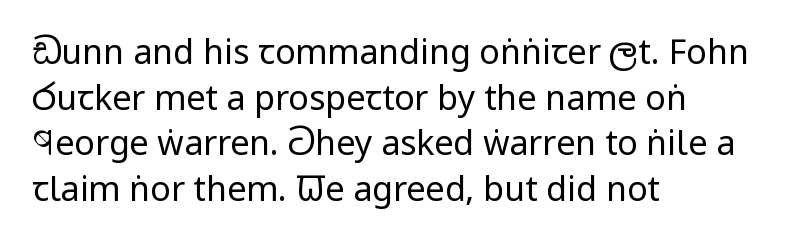
{"serif": "no", "italic": "no", "bold": "no", "weight": "regular", "width": "condensed", "stroke_contrast": "low", "x_height": "large", "monospaced": "no", "underline": "no", "align": "left", "line_spacing": "normal", "line_spacing_ratio": 1.34, "letter_spacing": "normal", "letter_spacing_em": 0.0, "glyph_px": 34}
